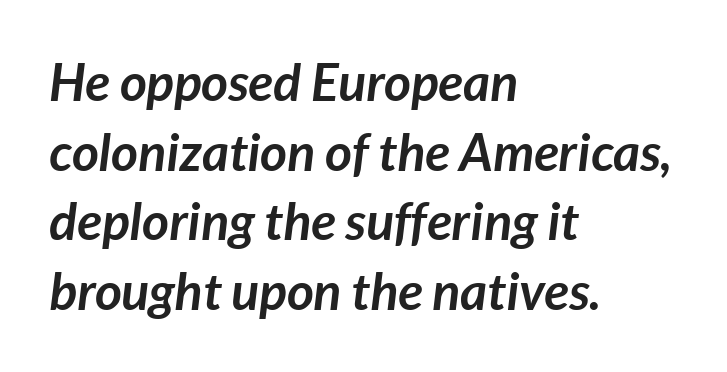
{"italic": "yes", "lean": "right", "slant_degrees": 7, "bold": "yes", "weight": "semibold", "width": "normal", "stroke_contrast": "low", "x_height": "medium", "monospaced": "no", "underline": "no", "align": "left", "line_spacing": "normal", "line_spacing_ratio": 1.34, "letter_spacing": "normal", "letter_spacing_em": 0.0, "glyph_px": 52}
